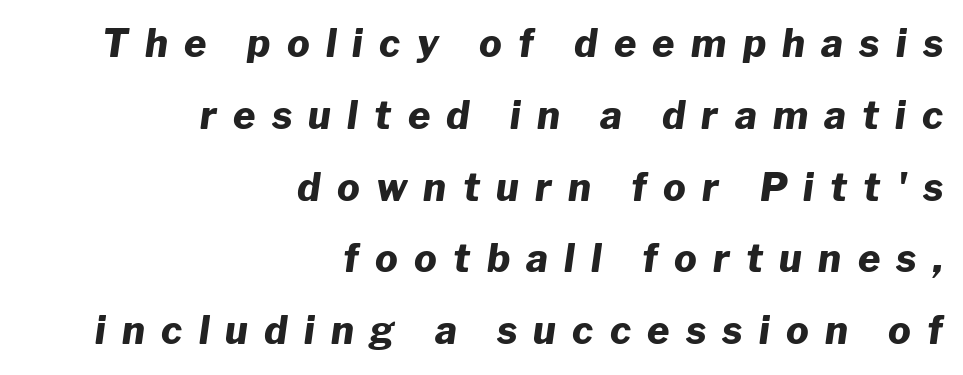
Q: Is the text bold? A: Yes.
Q: Is the text italic (slanted)? A: Yes, it leans right by about 8 degrees.
Q: Is the text underlined? A: No.
Q: How is the paragraph aligned? A: Right-aligned.
Q: Is the spacing between letters normal or unusually wide? A: Unusually wide.
Q: Width (condensed, normal, or wide)? A: Normal.
Q: Stroke contrast? A: Low.
Q: x-height? A: Medium.
Q: Monospaced? A: No.
